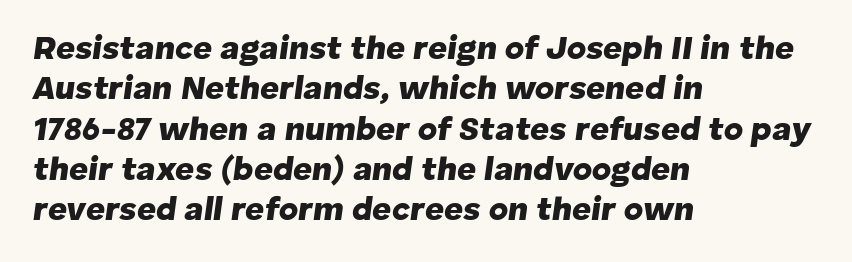
Q: Is the text bold? A: Yes.
Q: Is the text italic (slanted)? A: Yes, it leans right by about 8 degrees.
Q: Is the text underlined? A: No.
Q: How is the paragraph aligned? A: Left-aligned.
Q: Is the spacing between letters normal or unusually wide? A: Normal.
Q: Width (condensed, normal, or wide)? A: Normal.
Q: Stroke contrast? A: Low.
Q: x-height? A: Medium.
Q: Monospaced? A: No.
